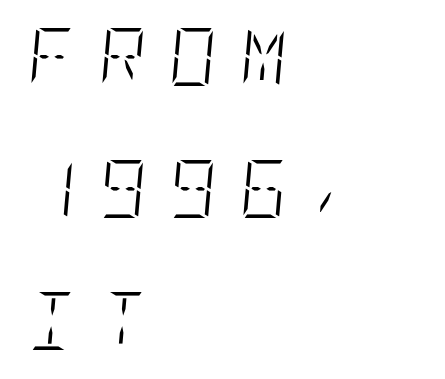
{"italic": "yes", "lean": "right", "slant_degrees": 5, "bold": "no", "weight": "light", "width": "condensed", "stroke_contrast": "low", "x_height": "large", "underline": "no", "align": "left", "line_spacing": "loose", "line_spacing_ratio": 2.28, "letter_spacing": "wide", "letter_spacing_em": 0.4, "glyph_px": 58}
